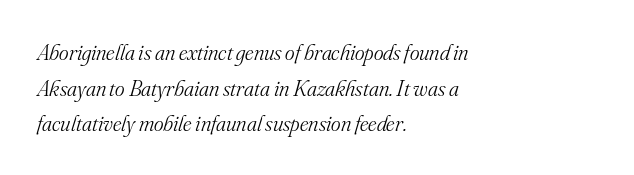
{"italic": "yes", "lean": "right", "slant_degrees": 16, "bold": "no", "underline": "no", "align": "left", "line_spacing": "normal", "line_spacing_ratio": 1.55, "letter_spacing": "normal", "letter_spacing_em": 0.0, "glyph_px": 23}
